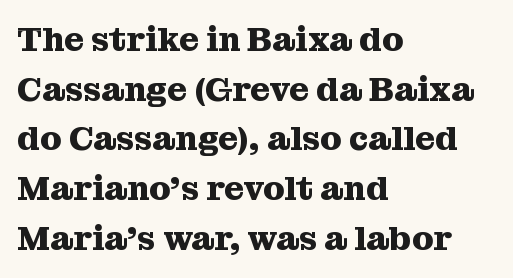
{"serif": "yes", "italic": "no", "bold": "yes", "weight": "heavy", "width": "normal", "stroke_contrast": "medium", "x_height": "medium", "monospaced": "no", "underline": "no", "align": "left", "line_spacing": "normal", "line_spacing_ratio": 1.46, "letter_spacing": "normal", "letter_spacing_em": 0.0, "glyph_px": 34}
